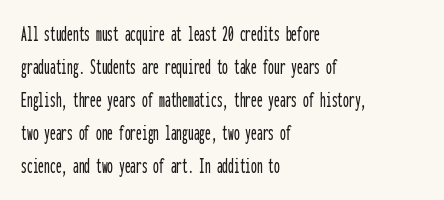
The block of text has a typical density, with ordinary space between rows. Tracking here is standard; glyphs follow each other at the usual distance. The strip under each line holds only bare page. The lettering holds an erect, upright posture throughout. Teacher's note: observe the even left margin — that is flush-left alignment.
